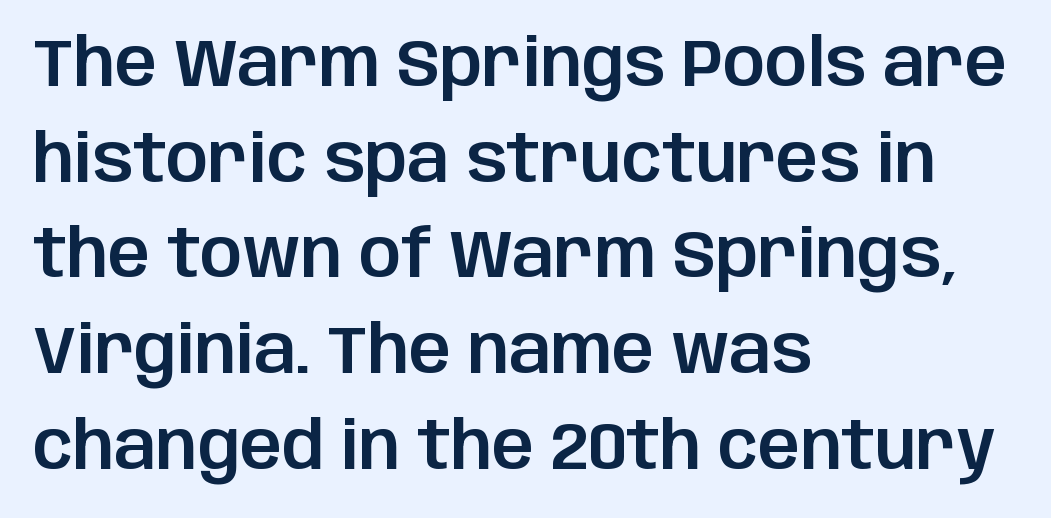
The string is rendered with underlining switched off. A typesetter would call this proportional, since set widths differ per character. Between one letter and the next there's only the usual sliver of space. A classic flush-left, rag-right setting is used for this passage. Upright lettering throughout. Each new line begins a customary step beneath the previous one.
